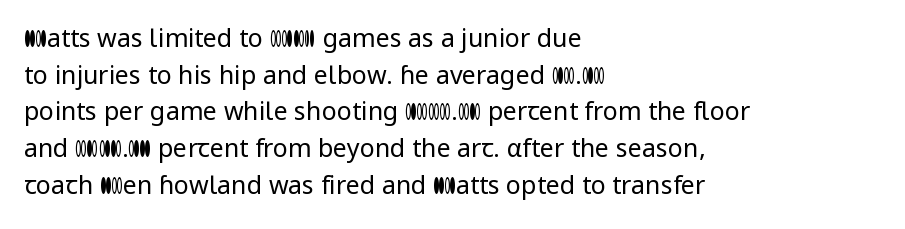
{"italic": "no", "bold": "no", "underline": "no", "align": "left", "line_spacing": "normal", "line_spacing_ratio": 1.47, "letter_spacing": "normal", "letter_spacing_em": 0.0, "glyph_px": 25}
